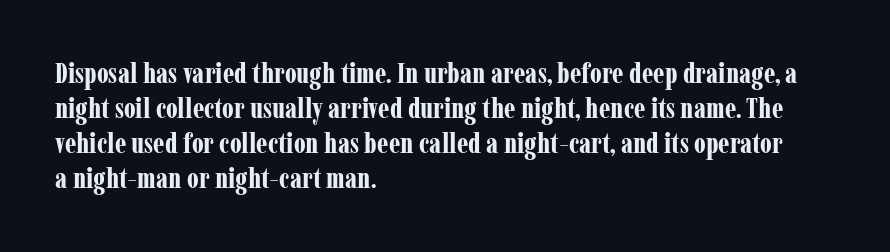
{"serif": "yes", "italic": "no", "bold": "yes", "weight": "bold", "width": "condensed", "stroke_contrast": "low", "x_height": "medium", "monospaced": "no", "underline": "no", "align": "left", "line_spacing_ratio": 1.21, "letter_spacing": "normal", "letter_spacing_em": 0.0, "glyph_px": 29}
